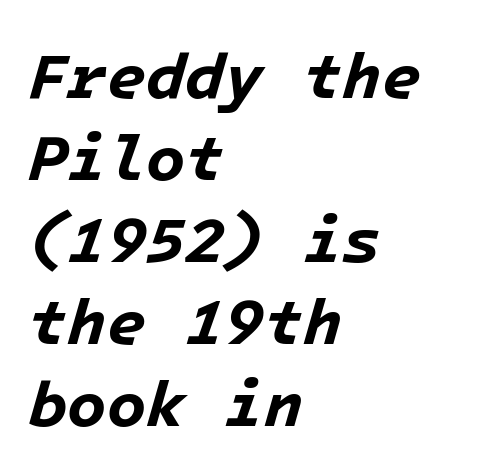
{"italic": "yes", "lean": "right", "slant_degrees": 16, "bold": "yes", "weight": "bold", "width": "normal", "stroke_contrast": "low", "x_height": "medium", "underline": "no", "align": "left", "line_spacing": "normal", "line_spacing_ratio": 1.28, "letter_spacing": "normal", "letter_spacing_em": 0.0, "glyph_px": 64}
